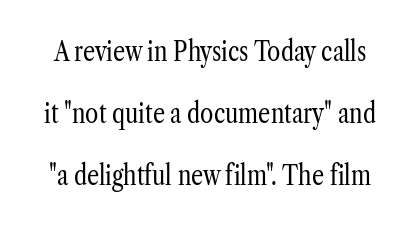
{"italic": "no", "bold": "no", "underline": "no", "line_spacing": "loose", "line_spacing_ratio": 2.29, "letter_spacing": "normal", "letter_spacing_em": 0.0, "glyph_px": 27}
